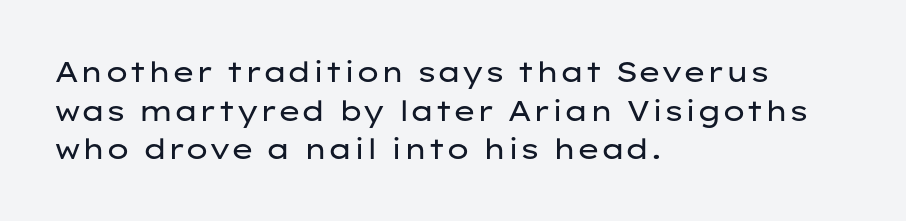
Plain, unruled lines of type. This sample uses a sans-serif face. The face used here is proportionally spaced, like ordinary book or web type. Leftover space on each line is placed entirely after the last word. Honestly, the row spacing looks completely unremarkable.
